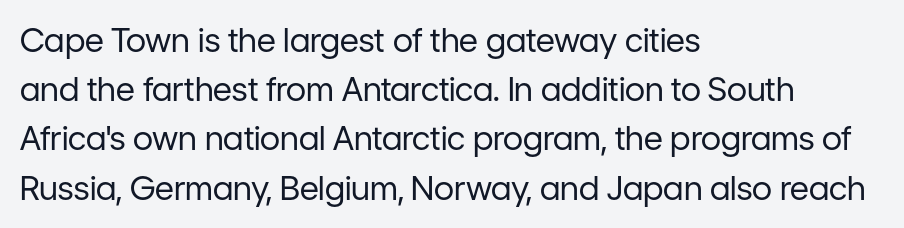
{"serif": "no", "italic": "no", "bold": "no", "weight": "regular", "width": "normal", "stroke_contrast": "low", "x_height": "medium", "monospaced": "no", "underline": "no", "align": "left", "line_spacing": "normal", "line_spacing_ratio": 1.49, "letter_spacing": "normal", "letter_spacing_em": 0.0, "glyph_px": 33}
